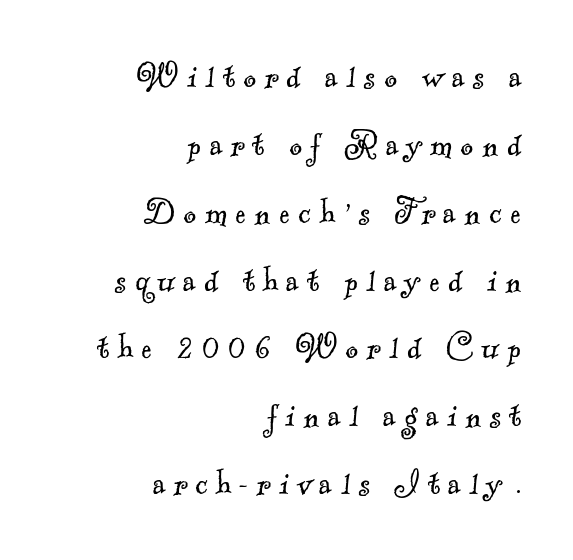
Q: Is the text bold? A: No.
Q: Is the typeface a serif or a sans-serif typeface? A: Serif.
Q: Is the text underlined? A: No.
Q: How is the paragraph aligned? A: Right-aligned.
Q: Is the spacing between letters normal or unusually wide? A: Unusually wide.
Q: Width (condensed, normal, or wide)? A: Normal.
Q: x-height? A: Small.
Q: Monospaced? A: No.
